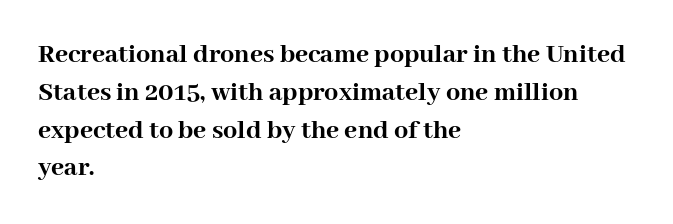
{"serif": "yes", "italic": "no", "bold": "yes", "weight": "semibold", "width": "normal", "stroke_contrast": "high", "x_height": "medium", "monospaced": "no", "underline": "no", "align": "left", "line_spacing": "normal", "line_spacing_ratio": 1.35, "letter_spacing": "normal", "letter_spacing_em": 0.0, "glyph_px": 28}
